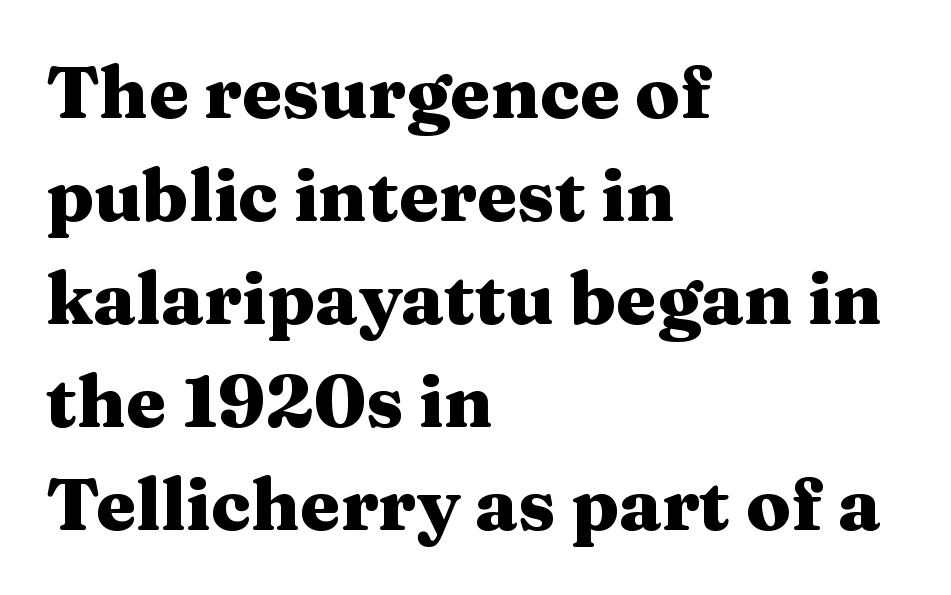
{"serif": "yes", "italic": "no", "bold": "yes", "weight": "heavy", "width": "wide", "stroke_contrast": "medium", "x_height": "medium", "monospaced": "no", "underline": "no", "align": "left", "line_spacing": "normal", "line_spacing_ratio": 1.41, "letter_spacing": "normal", "letter_spacing_em": 0.0, "glyph_px": 73}
